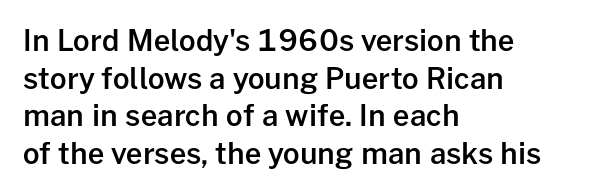
Q: Is the text bold? A: Semi-bold.
Q: Is the text italic (slanted)? A: No, it is upright.
Q: Is the typeface a serif or a sans-serif typeface? A: Sans-serif.
Q: Is the text underlined? A: No.
Q: How is the paragraph aligned? A: Left-aligned.
Q: Is the spacing between letters normal or unusually wide? A: Normal.
Q: Is the spacing between lines tight, normal or loose? A: Normal.
Q: Width (condensed, normal, or wide)? A: Normal.
Q: Stroke contrast? A: Low.
Q: x-height? A: Medium.
Q: Monospaced? A: No.
